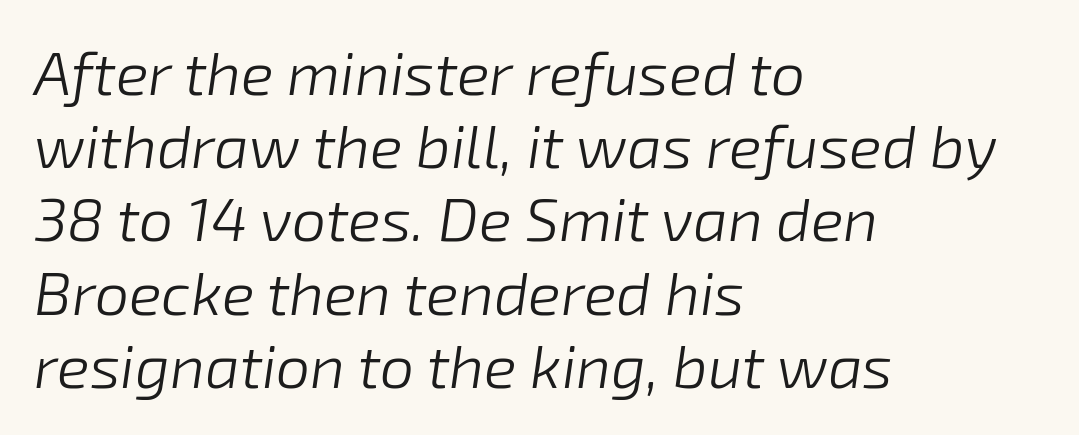
The image shows 61 px light type, italic (leaning right); set left-aligned, line spacing 1.2x, normal letter spacing, not underlined; low stroke contrast and a medium x-height.
